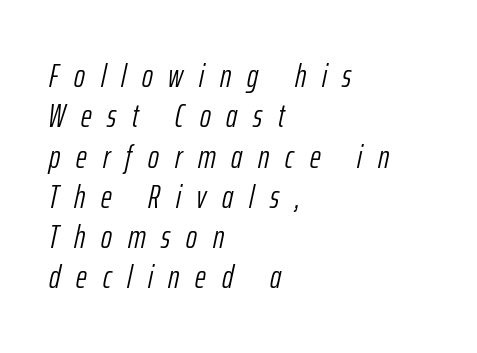
The image shows 33 px light, condensed type, italic (leaning right); set left-aligned, line spacing 1.22x, unusually wide letter spacing (+0.48 em), not underlined; low stroke contrast and a medium x-height.
